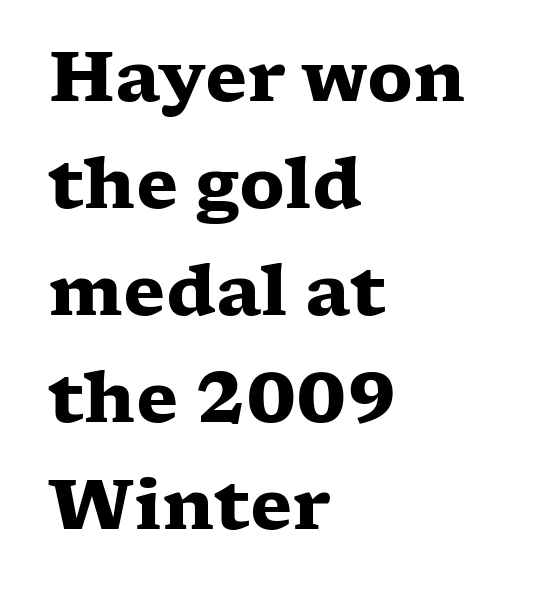
{"serif": "yes", "italic": "no", "bold": "yes", "weight": "heavy", "width": "wide", "stroke_contrast": "low", "x_height": "medium", "monospaced": "no", "underline": "no", "align": "left", "line_spacing": "normal", "line_spacing_ratio": 1.55, "letter_spacing": "normal", "letter_spacing_em": 0.0, "glyph_px": 69}
